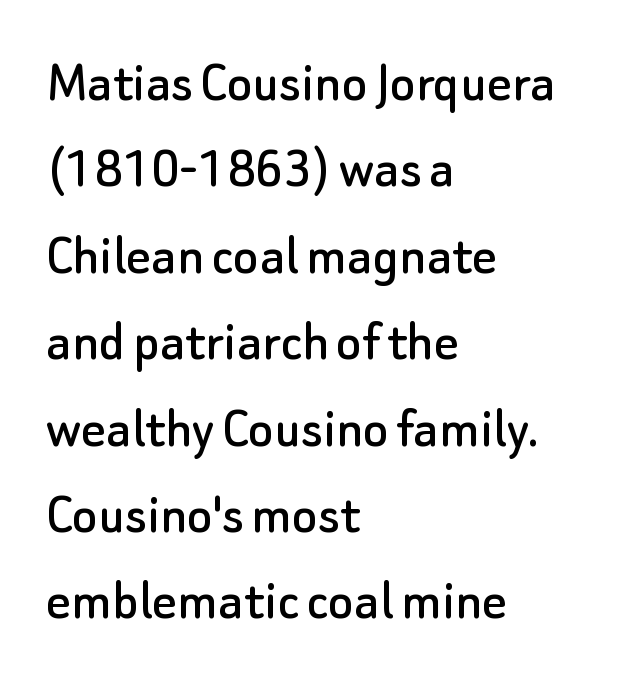
{"serif": "no", "italic": "no", "width": "normal", "stroke_contrast": "low", "x_height": "small", "monospaced": "no", "underline": "no", "align": "left", "line_spacing": "normal", "line_spacing_ratio": 1.44, "letter_spacing": "normal", "letter_spacing_em": 0.0, "glyph_px": 60}
